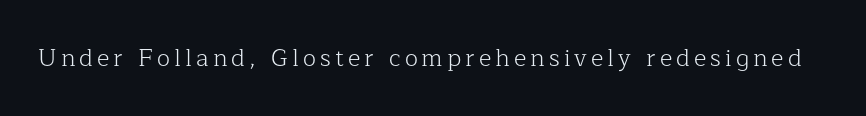
Q: Is the text bold? A: No.
Q: Is the text italic (slanted)? A: No, it is upright.
Q: Is the text underlined? A: No.
